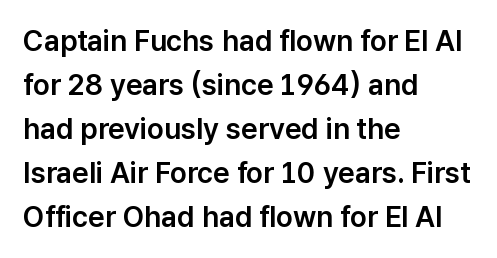
The image shows 29 px sans-serif type, upright; set left-aligned, normal line spacing (1.52x), normal letter spacing, not underlined; low stroke contrast and a medium x-height.
